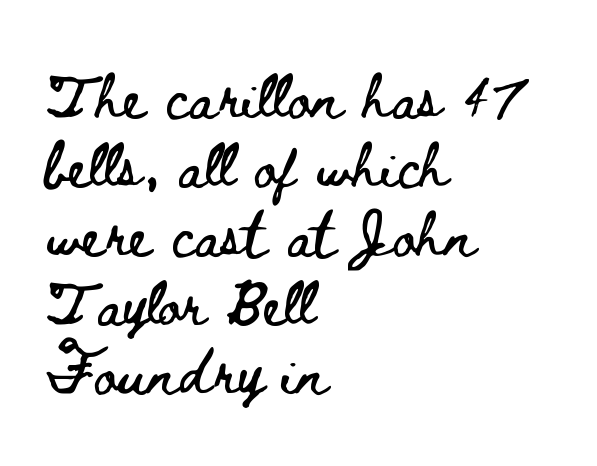
Q: Is the text underlined? A: No.
Q: How is the paragraph aligned? A: Left-aligned.
Q: Is the spacing between letters normal or unusually wide? A: Normal.
Q: Is the spacing between lines tight, normal or loose? A: Normal.
Q: Width (condensed, normal, or wide)? A: Wide.
Q: Stroke contrast? A: Low.
Q: x-height? A: Small.
Q: Monospaced? A: No.
